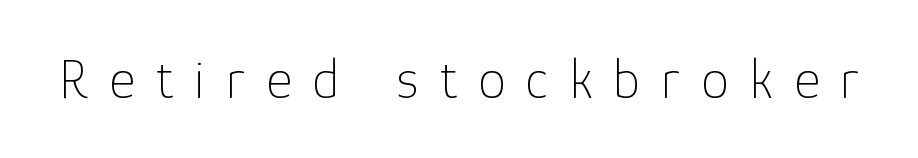
The image shows 56 px thin sans-serif type, upright; set unusually wide letter spacing (+0.38 em), not underlined; low stroke contrast and a medium x-height.
